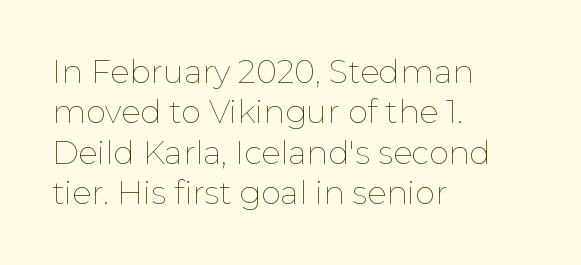
Posture: vertical. Compared with typical paragraphs, the rows here are spaced about the same. Every row of glyphs begins at an identical x-position on the left. Here the designer chose a conventional face with non-uniform glyph widths. The horizontal fit of the characters is conventional and even.
